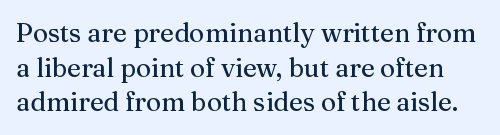
The image shows 26 px text type, upright; set normal line spacing (1.33x), normal letter spacing, not underlined.
